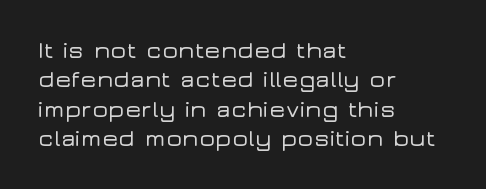
The image shows 24 px text type, upright; set left-aligned, line spacing 1.22x, normal letter spacing, not underlined.
